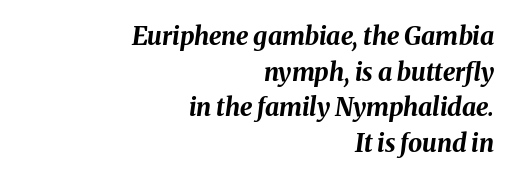
{"italic": "yes", "lean": "right", "slant_degrees": 8, "bold": "yes", "underline": "no", "align": "right", "line_spacing": "normal", "line_spacing_ratio": 1.43, "letter_spacing": "normal", "letter_spacing_em": 0.0, "glyph_px": 25}
